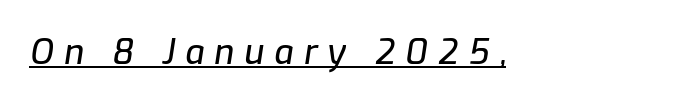
The image shows 34 px text type, italic (leaning right); set unusually wide letter spacing (+0.3 em), underlined; low stroke contrast and a medium x-height.
